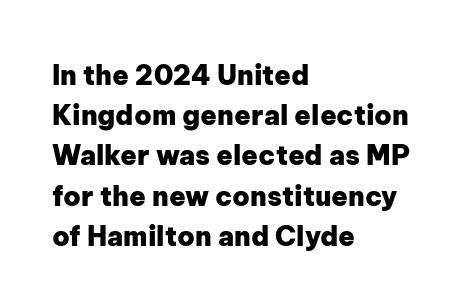
Q: Is the text bold? A: Yes.
Q: Is the text italic (slanted)? A: No, it is upright.
Q: Is the text underlined? A: No.
Q: How is the paragraph aligned? A: Left-aligned.
Q: Is the spacing between letters normal or unusually wide? A: Normal.
Q: Is the spacing between lines tight, normal or loose? A: Normal.
